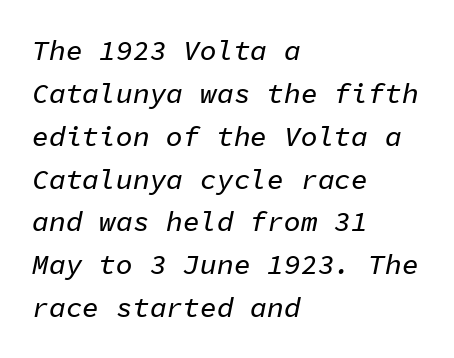
{"italic": "yes", "lean": "right", "slant_degrees": 11, "width": "normal", "stroke_contrast": "low", "x_height": "medium", "monospaced": "yes", "underline": "no", "align": "left", "line_spacing": "normal", "line_spacing_ratio": 1.53, "letter_spacing": "normal", "letter_spacing_em": 0.0, "glyph_px": 28}
